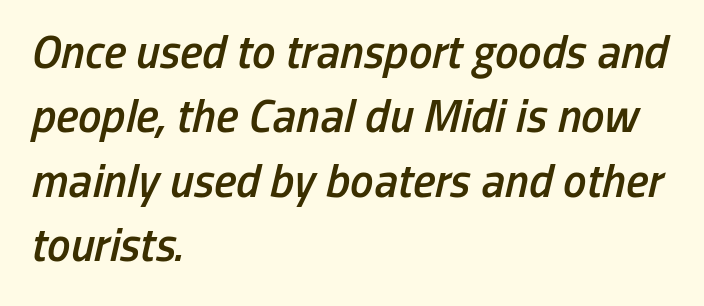
Q: Is the text bold? A: Semi-bold.
Q: Is the text italic (slanted)? A: Yes, it leans right by about 13 degrees.
Q: Is the text underlined? A: No.
Q: How is the paragraph aligned? A: Left-aligned.
Q: Is the spacing between letters normal or unusually wide? A: Normal.
Q: Is the spacing between lines tight, normal or loose? A: Normal.
Q: Width (condensed, normal, or wide)? A: Condensed.
Q: Stroke contrast? A: Low.
Q: x-height? A: Medium.
Q: Monospaced? A: No.
